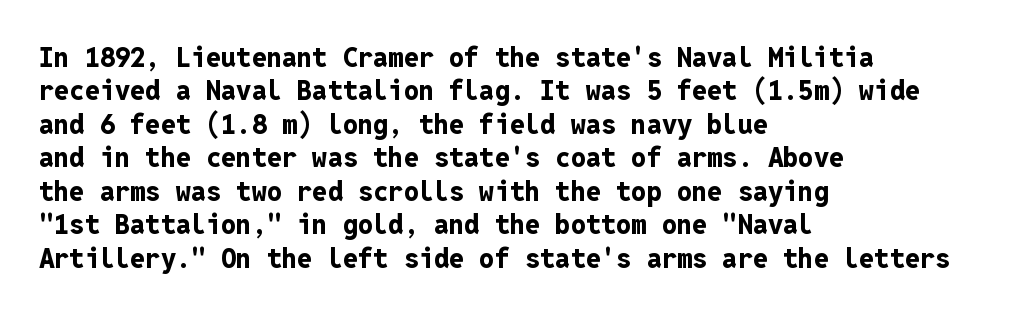
There is no visible air inserted between adjacent glyphs. Compared with a centered layout, this one pins lines to the left instead. The strokes are fattened all the way to bold. A typesetter would mark this as roman, not italic. The words here are not underlined.
